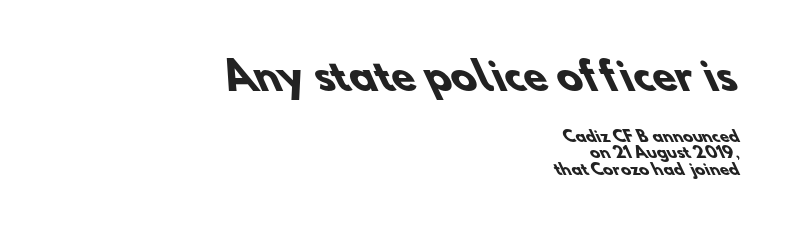
The image shows 38 px heavy sans-serif type; set right-aligned, tight line spacing (1.11x), normal letter spacing, not underlined; the first (top) block is 2.53x larger; low stroke contrast and a small x-height.
